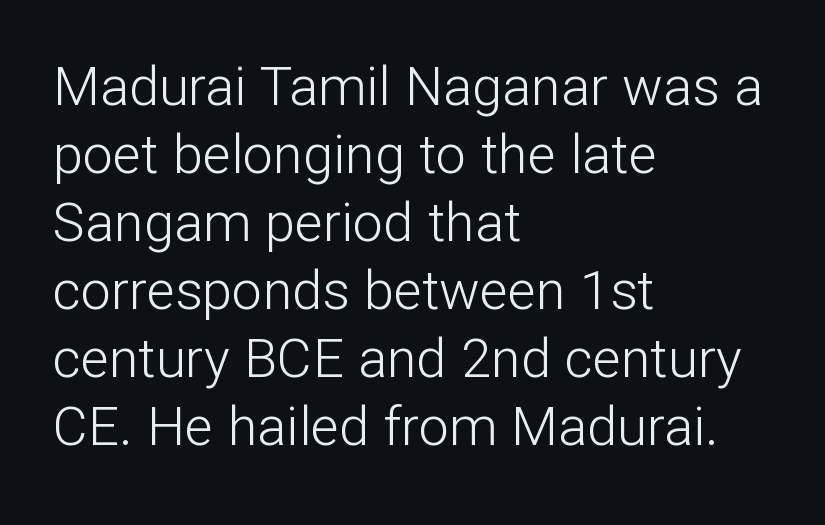
{"serif": "no", "italic": "no", "bold": "no", "weight": "light", "width": "normal", "stroke_contrast": "low", "x_height": "medium", "monospaced": "no", "underline": "no", "align": "left", "line_spacing": "normal", "line_spacing_ratio": 1.26, "letter_spacing": "normal", "letter_spacing_em": 0.0, "glyph_px": 54}
